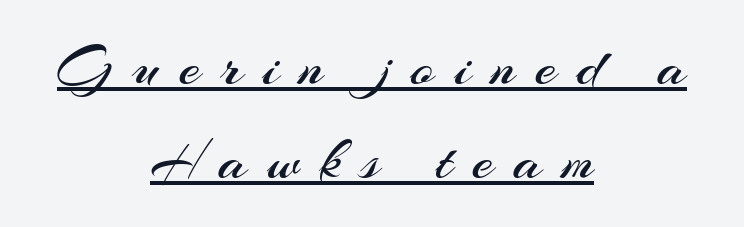
What decoration does the sample have? An underline. Each word looks stretched out because of the extra space between its letters. Varying glyph widths throughout — classic text-font behaviour. Is the block centered? Yes — each line is placed symmetrically about the middle. A light-to-regular cut is what we see here. Font category for this specimen: sans-serif.
